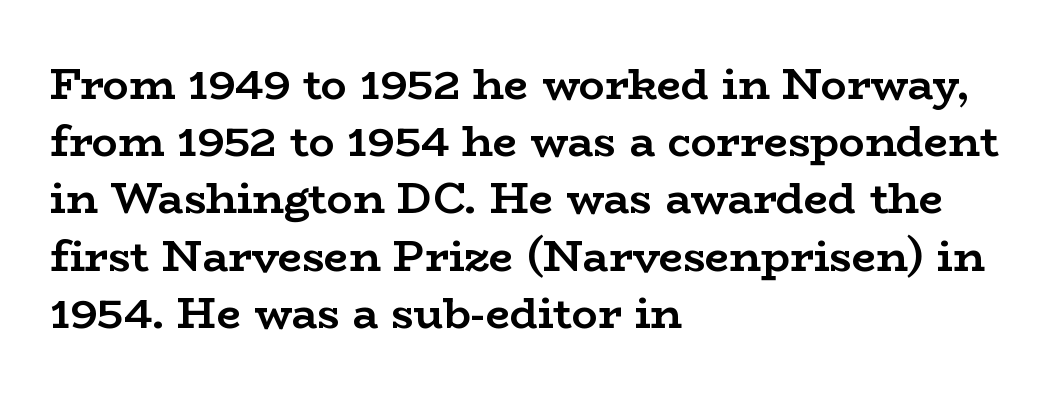
{"serif": "yes", "italic": "no", "bold": "yes", "weight": "semibold", "width": "wide", "stroke_contrast": "low", "x_height": "medium", "monospaced": "no", "underline": "no", "align": "left", "line_spacing": "normal", "line_spacing_ratio": 1.33, "letter_spacing": "normal", "letter_spacing_em": 0.0, "glyph_px": 43}
